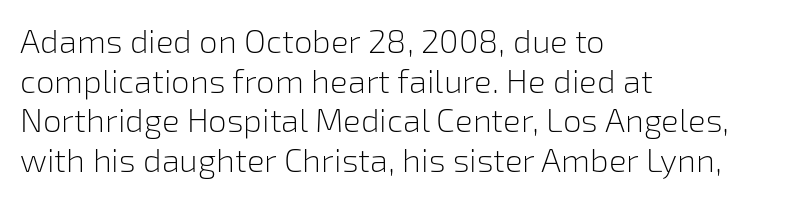
Q: Is the text bold? A: No.
Q: Is the text italic (slanted)? A: No, it is upright.
Q: Is the typeface a serif or a sans-serif typeface? A: Sans-serif.
Q: Is the text underlined? A: No.
Q: How is the paragraph aligned? A: Left-aligned.
Q: Is the spacing between letters normal or unusually wide? A: Normal.
Q: Width (condensed, normal, or wide)? A: Normal.
Q: Stroke contrast? A: Low.
Q: x-height? A: Medium.
Q: Monospaced? A: No.
